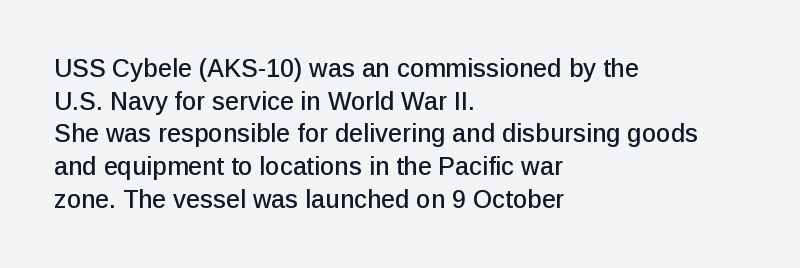
Q: Is the text italic (slanted)? A: No, it is upright.
Q: Is the text underlined? A: No.
Q: How is the paragraph aligned? A: Left-aligned.
Q: Is the spacing between letters normal or unusually wide? A: Normal.
Q: Is the spacing between lines tight, normal or loose? A: Normal.
